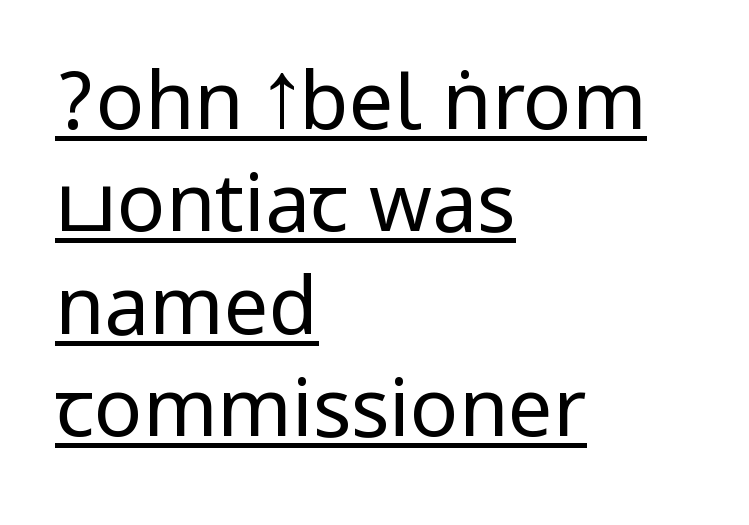
{"serif": "no", "italic": "no", "bold": "no", "weight": "regular", "width": "condensed", "stroke_contrast": "low", "underline": "yes", "align": "left", "line_spacing": "normal", "line_spacing_ratio": 1.28, "letter_spacing": "normal", "letter_spacing_em": 0.0, "glyph_px": 80}
